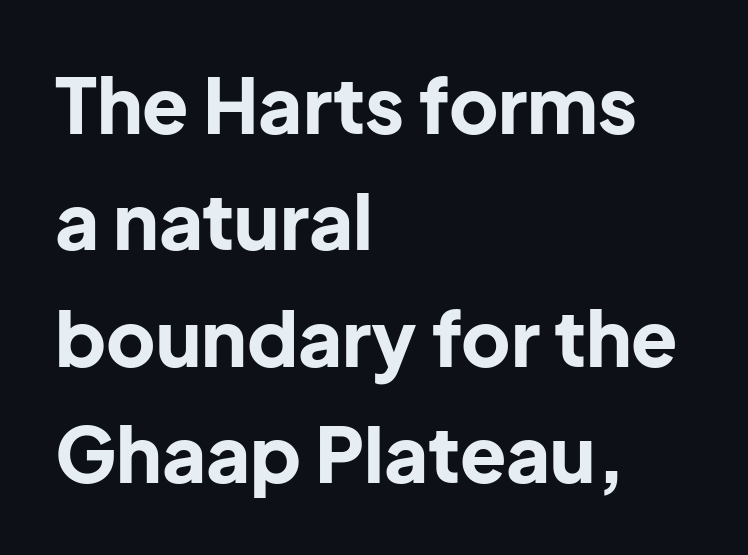
Q: Is the text bold? A: Yes.
Q: Is the text italic (slanted)? A: No, it is upright.
Q: Is the typeface a serif or a sans-serif typeface? A: Sans-serif.
Q: Is the text underlined? A: No.
Q: How is the paragraph aligned? A: Left-aligned.
Q: Is the spacing between letters normal or unusually wide? A: Normal.
Q: Is the spacing between lines tight, normal or loose? A: Normal.
Q: Width (condensed, normal, or wide)? A: Normal.
Q: Stroke contrast? A: Low.
Q: x-height? A: Medium.
Q: Monospaced? A: No.
